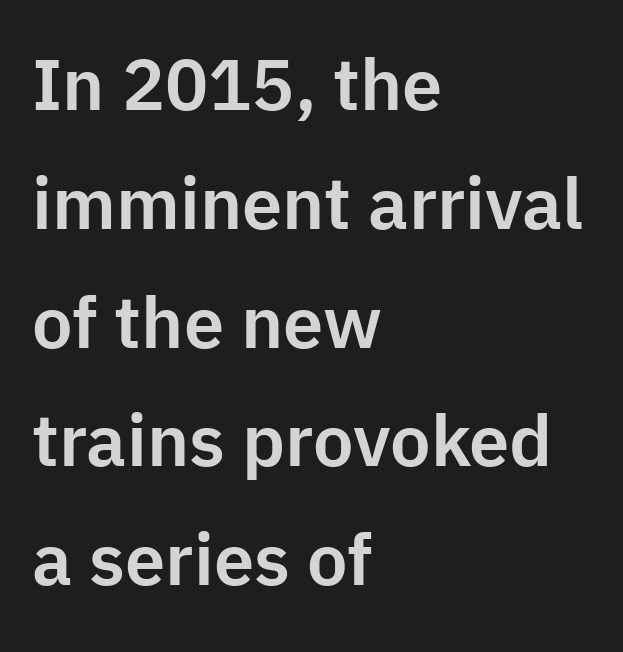
{"serif": "no", "italic": "no", "width": "normal", "stroke_contrast": "low", "x_height": "medium", "monospaced": "no", "underline": "no", "align": "left", "line_spacing": "normal", "line_spacing_ratio": 1.65, "letter_spacing": "normal", "letter_spacing_em": 0.0, "glyph_px": 72}
